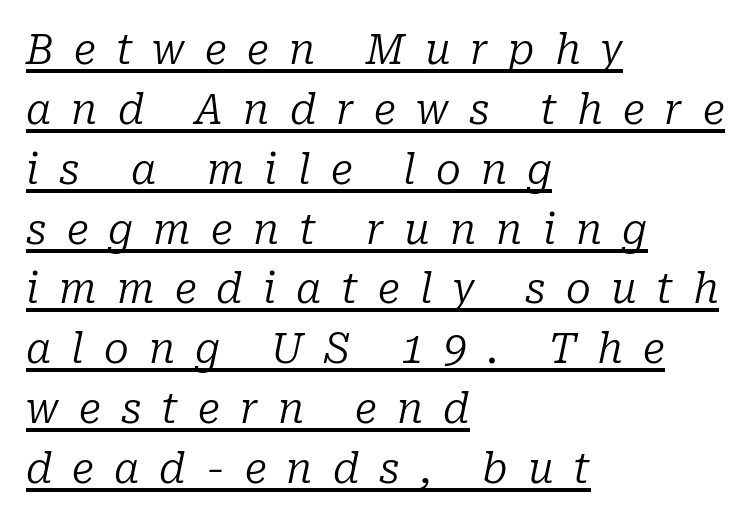
Does the leading feel generous? No, just average. Italic? Definitely — the glyphs are oblique. The characters display serif detailing at their extremities. This reads as an unemphasized weight, regular at the heaviest. A student would call this left alignment; a typographer would say flush left, rag right. Compared with undecorated copy, this sample adds a rule below the words.
